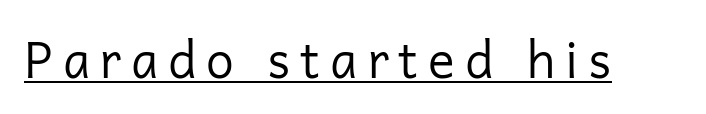
The letters look calm and open, with moderate or lighter stems. Compared with undecorated copy, this sample adds a rule below the words. This is the regular roman posture of the typeface. Words appear elongated and porous because spacing is wide. Think of a printed novel: that variable character pitch is what you see here.
